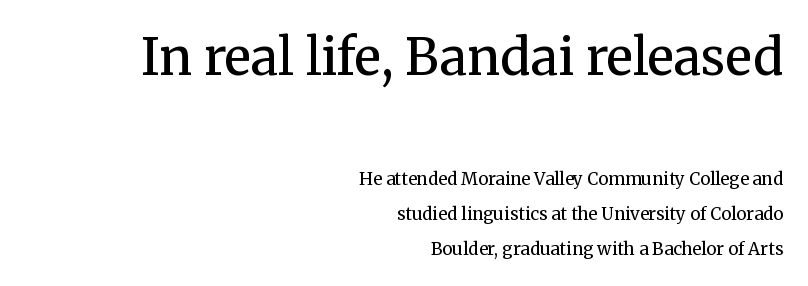
Q: Is the text bold? A: No.
Q: Is the text italic (slanted)? A: No, it is upright.
Q: Is the typeface a serif or a sans-serif typeface? A: Serif.
Q: Is the text underlined? A: No.
Q: How is the paragraph aligned? A: Right-aligned.
Q: Is the spacing between letters normal or unusually wide? A: Normal.
Q: Is the spacing between lines tight, normal or loose? A: Loose.
Q: Which block of text is set in a larger size, the first (top) or the second (bottom)? A: The first (top) one.
Q: Width (condensed, normal, or wide)? A: Normal.
Q: Stroke contrast? A: Medium.
Q: x-height? A: Medium.
Q: Monospaced? A: No.
